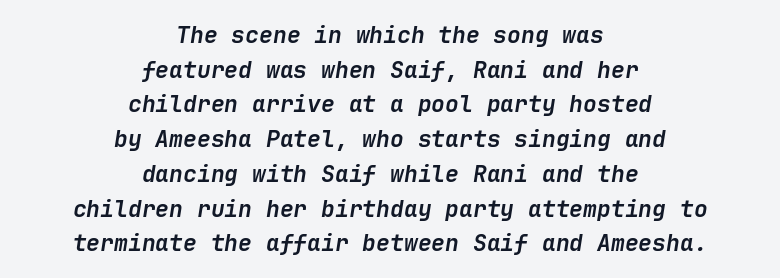
The image shows 23 px bold type, italic (leaning right); set centered, normal line spacing (1.51x), normal letter spacing, not underlined.
